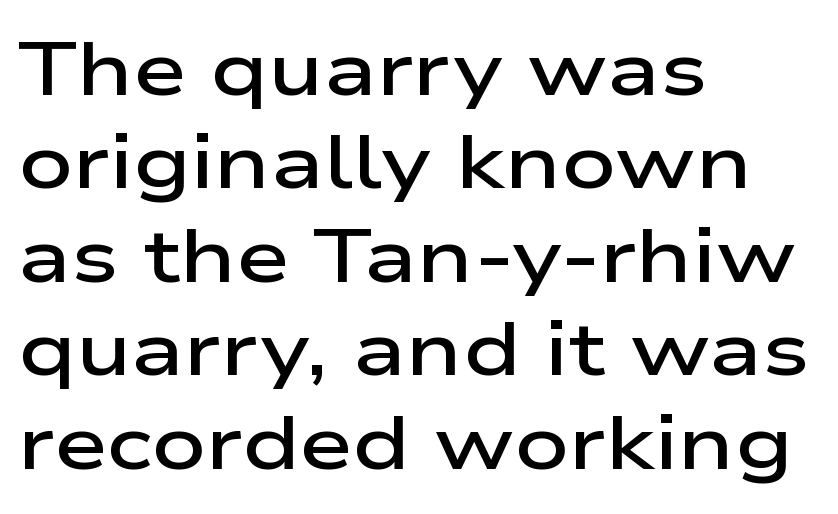
{"serif": "no", "italic": "no", "bold": "semi", "weight": "semibold", "width": "wide", "stroke_contrast": "low", "x_height": "medium", "monospaced": "no", "underline": "no", "align": "left", "line_spacing_ratio": 1.23, "letter_spacing": "normal", "letter_spacing_em": 0.0, "glyph_px": 76}
